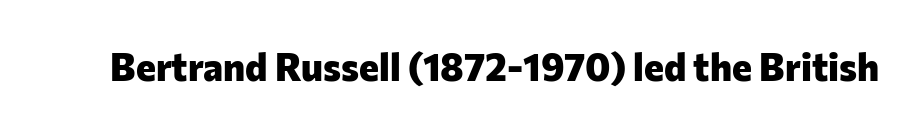
Q: Is the text bold? A: Yes.
Q: Is the text italic (slanted)? A: No, it is upright.
Q: Is the typeface a serif or a sans-serif typeface? A: Sans-serif.
Q: Is the text underlined? A: No.
Q: Is the spacing between letters normal or unusually wide? A: Normal.
Q: Width (condensed, normal, or wide)? A: Normal.
Q: Stroke contrast? A: Low.
Q: x-height? A: Medium.
Q: Monospaced? A: No.
